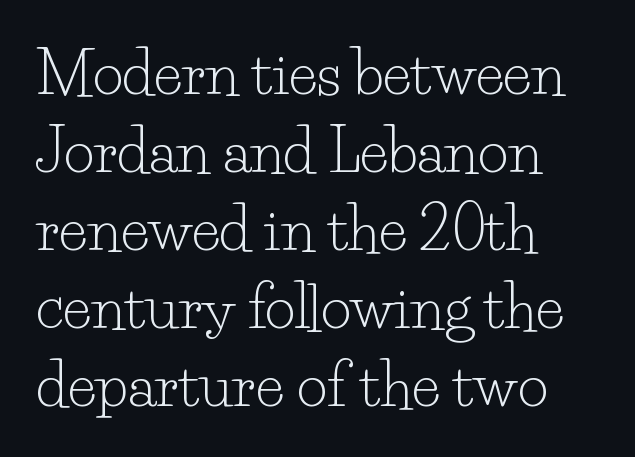
The image shows 59 px light serif type, upright; set left-aligned, normal line spacing (1.32x), normal letter spacing, not underlined; low stroke contrast and a small x-height.
